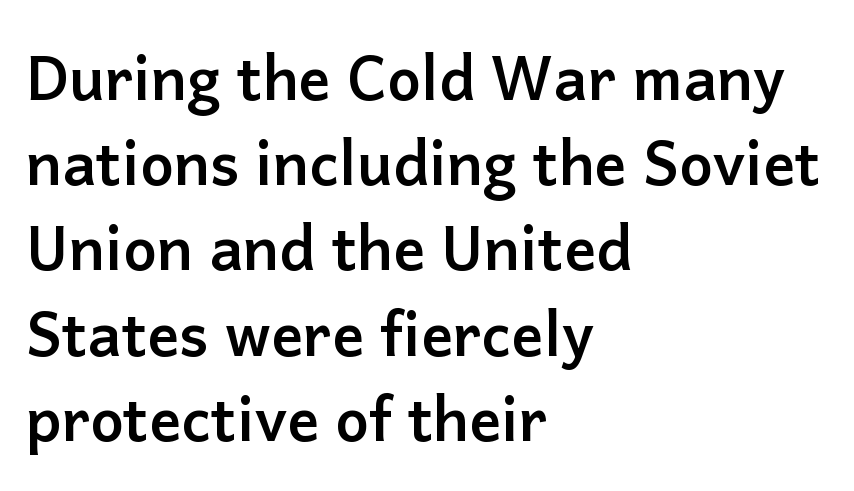
Q: Is the text bold? A: Yes.
Q: Is the text italic (slanted)? A: No, it is upright.
Q: Is the typeface a serif or a sans-serif typeface? A: Sans-serif.
Q: Is the text underlined? A: No.
Q: How is the paragraph aligned? A: Left-aligned.
Q: Is the spacing between letters normal or unusually wide? A: Normal.
Q: Is the spacing between lines tight, normal or loose? A: Normal.
Q: Width (condensed, normal, or wide)? A: Normal.
Q: Stroke contrast? A: Low.
Q: x-height? A: Medium.
Q: Monospaced? A: No.
